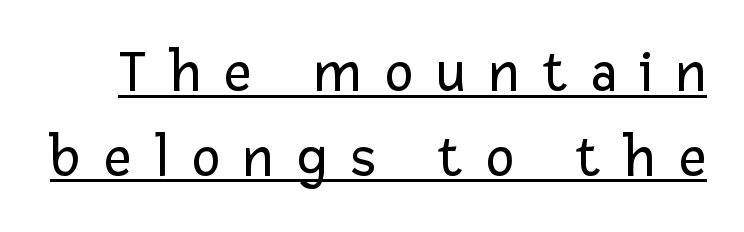
Each line of the rendering has a horizontal stroke beneath the glyphs. This sample keeps an unexceptional amount of space between lines. These lines are rendered in a variable-pitch font. When letters stand straight like this, we call the style roman or upright. Regarding serifs, this sample does without them.
